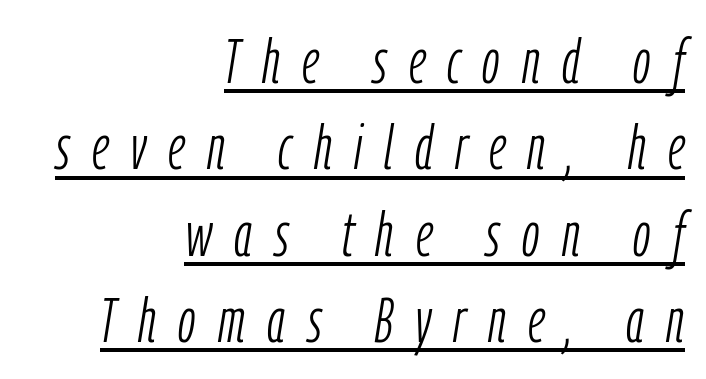
Would a proofreader flag this as italicized? Yes. Loose tracking; the words dissolve into strings of separated letters. A light-to-regular cut is what we see here. Does a line run under the words? Yes, clearly. The ragged edge is on the left, which tells us the setting is flush right. Do the characters align in a grid? No, the font is proportional.
